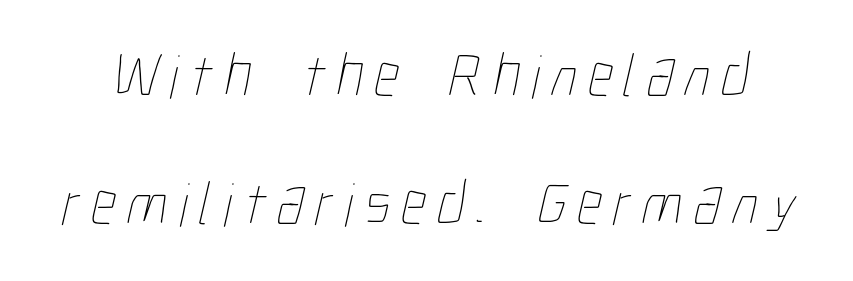
{"bold": "no", "weight": "thin", "width": "condensed", "stroke_contrast": "low", "x_height": "medium", "monospaced": "no", "underline": "no", "line_spacing": "loose", "line_spacing_ratio": 2.06, "glyph_px": 62}
